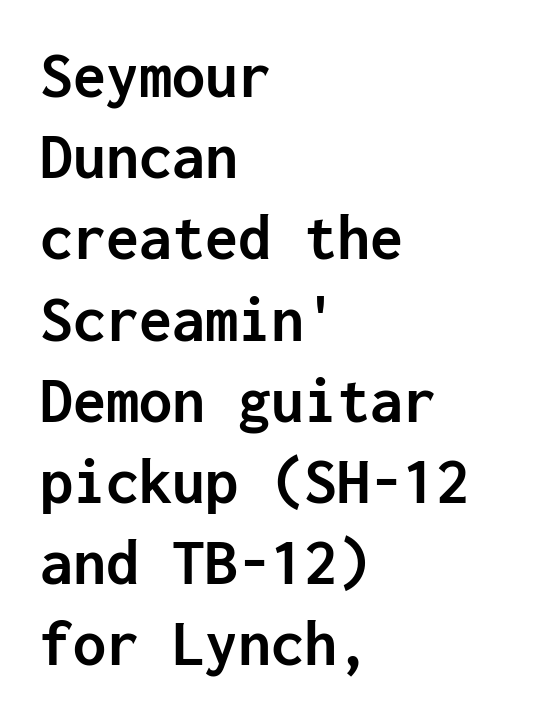
Typographic density is high because the face is bold. Think of a typewriter: that constant character pitch is what you see here. Unlike a traditional serif, this face leaves its strokes unadorned. Vertical strokes here are truly vertical.
